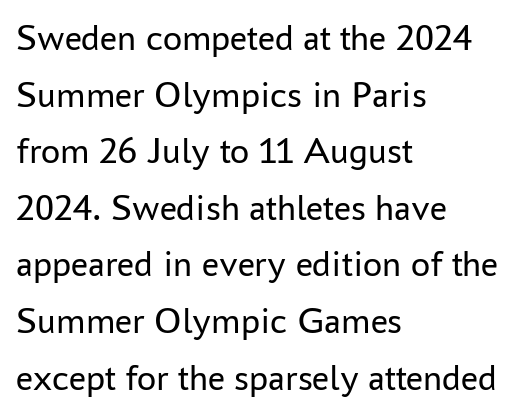
The passage shown is typed in a proportional face where columns would drift. Leftover space on each line is placed entirely after the last word. Is this a heavy cut? Hardly; it is regular or lighter. The baseline area is clear. No italicization has been applied; the sample stays upright. The glyphs in this specimen are sans serif.
